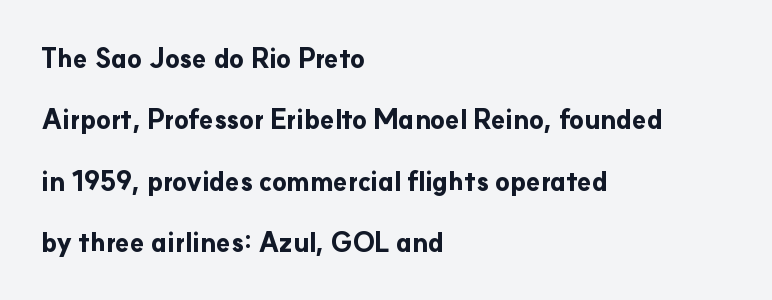
Q: Is the text bold? A: Yes.
Q: Is the text italic (slanted)? A: No, it is upright.
Q: Is the text underlined? A: No.
Q: How is the paragraph aligned? A: Left-aligned.
Q: Is the spacing between letters normal or unusually wide? A: Normal.
Q: Is the spacing between lines tight, normal or loose? A: Loose.
